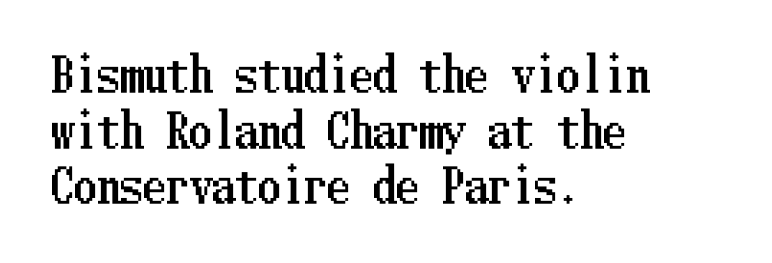
The image shows 46 px condensed type, upright; set left-aligned, line spacing 1.21x, normal letter spacing, not underlined; low stroke contrast and a medium x-height.
